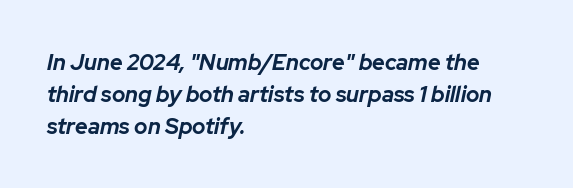
Q: Is the text bold? A: Yes.
Q: Is the text italic (slanted)? A: Yes, it leans right by about 12 degrees.
Q: Is the text underlined? A: No.
Q: How is the paragraph aligned? A: Left-aligned.
Q: Is the spacing between letters normal or unusually wide? A: Normal.
Q: Is the spacing between lines tight, normal or loose? A: Normal.
